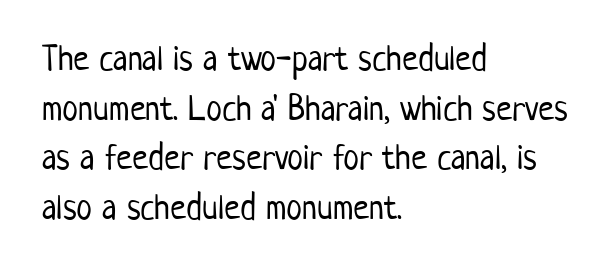
Q: Is the text bold? A: No.
Q: Is the text italic (slanted)? A: No, it is upright.
Q: Is the typeface a serif or a sans-serif typeface? A: Sans-serif.
Q: Is the text underlined? A: No.
Q: How is the paragraph aligned? A: Left-aligned.
Q: Is the spacing between letters normal or unusually wide? A: Normal.
Q: Is the spacing between lines tight, normal or loose? A: Normal.
Q: Width (condensed, normal, or wide)? A: Condensed.
Q: Stroke contrast? A: Low.
Q: x-height? A: Medium.
Q: Monospaced? A: No.
